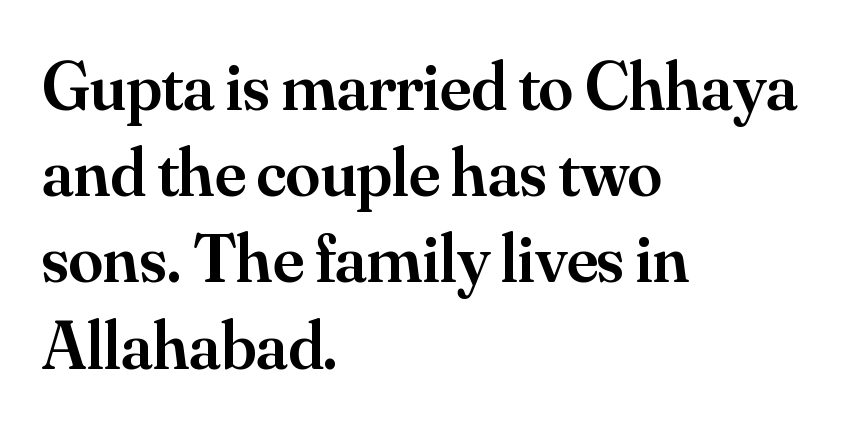
{"serif": "yes", "italic": "no", "bold": "semi", "weight": "semibold", "width": "normal", "stroke_contrast": "medium", "x_height": "small", "monospaced": "no", "underline": "no", "align": "left", "line_spacing": "normal", "line_spacing_ratio": 1.25, "letter_spacing": "normal", "letter_spacing_em": 0.0, "glyph_px": 69}
